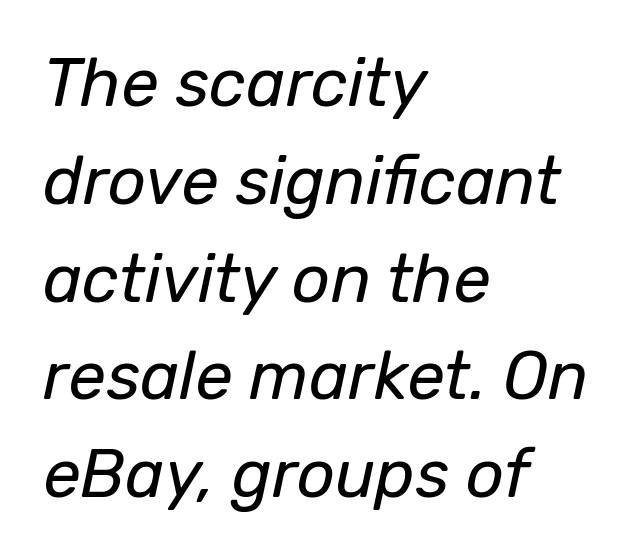
{"italic": "yes", "lean": "right", "slant_degrees": 12, "bold": "no", "weight": "regular", "width": "normal", "stroke_contrast": "low", "x_height": "medium", "monospaced": "no", "underline": "no", "align": "left", "line_spacing": "normal", "line_spacing_ratio": 1.46, "letter_spacing": "normal", "letter_spacing_em": 0.0, "glyph_px": 67}
